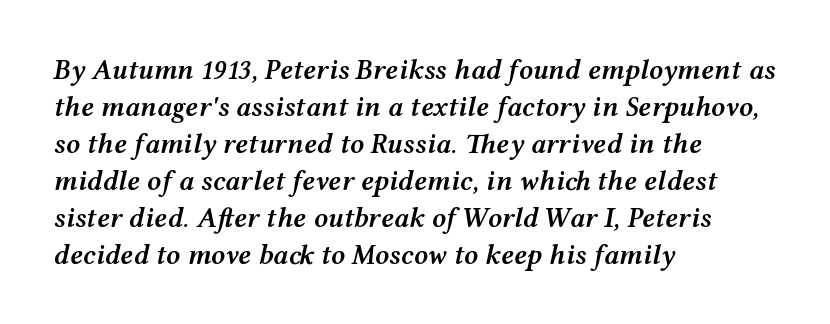
Each new line begins a customary step beneath the previous one. This is oblique type, the kind used for emphasis or titles. Any mark beneath the type? The region is blank. Letter spacing: default. Stroke thickness is moderately raised; the sample reads as semibold. This sample has the flowing, uneven cadence of proportional lettering.
